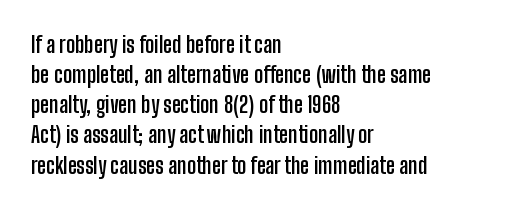
{"italic": "no", "bold": "yes", "underline": "no", "align": "left", "line_spacing": "normal", "line_spacing_ratio": 1.37, "letter_spacing": "normal", "letter_spacing_em": 0.0, "glyph_px": 22}
